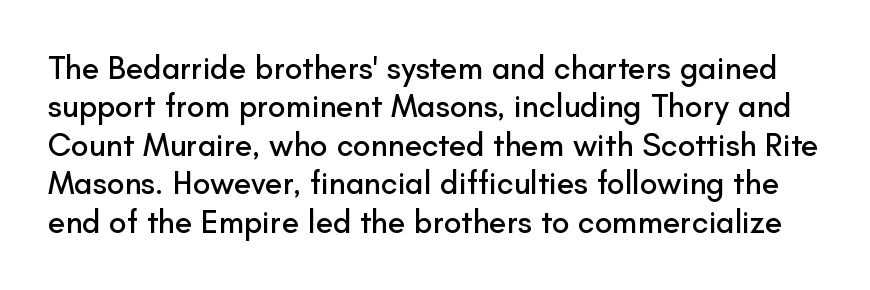
The baseline area is clear. These lines are composed in type without serifs. Between one letter and the next there's only the usual sliver of space. Think of a printed novel: that variable character pitch is what you see here.
